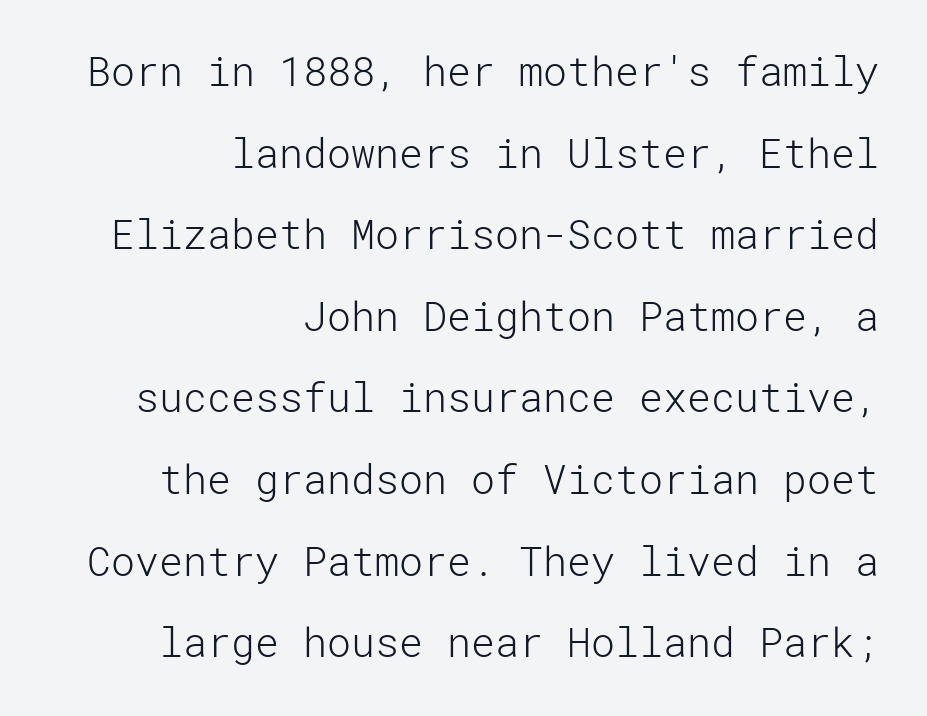
Q: Is the text bold? A: No.
Q: Is the text italic (slanted)? A: No, it is upright.
Q: Is the typeface a serif or a sans-serif typeface? A: Sans-serif.
Q: Is the text underlined? A: No.
Q: How is the paragraph aligned? A: Right-aligned.
Q: Is the spacing between letters normal or unusually wide? A: Normal.
Q: Is the spacing between lines tight, normal or loose? A: Loose.
Q: Width (condensed, normal, or wide)? A: Normal.
Q: Stroke contrast? A: Low.
Q: x-height? A: Medium.
